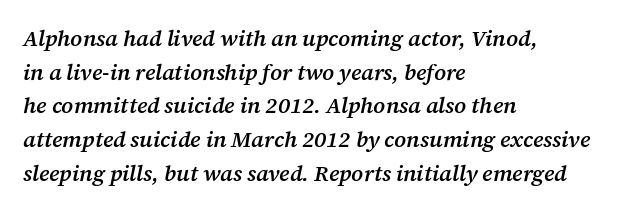
The image shows 22 px text type, italic (leaning right); set left-aligned, normal line spacing (1.53x), normal letter spacing, not underlined.
